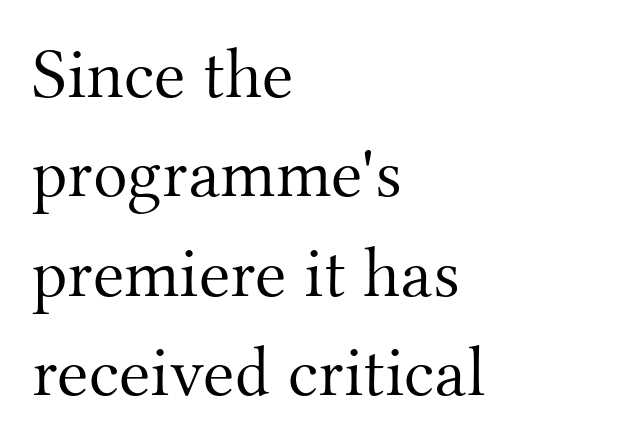
Descenders are the only things crossing below the line. The block of text has a typical density, with ordinary space between rows. The letters sit at their default tracking, neither squeezed nor spread. This sample has the flowing, uneven cadence of proportional lettering. The letters carry serifs — small finishing strokes at the ends of their stems. Line starts are locked; line ends wander.
